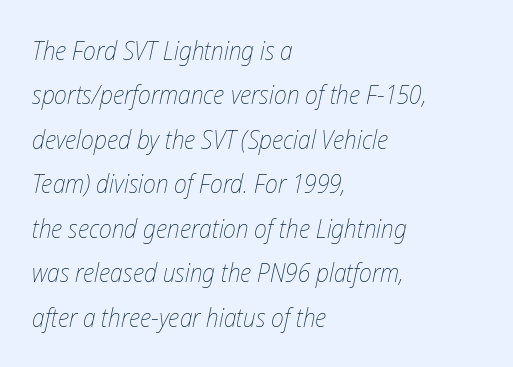
The paragraph has a hard left edge and a soft right edge. Inter-character spacing is left at the font's built-in metrics. Bare-footed words on every line. Counters stay open thanks to moderate or lighter strokes. Emphasis-style slanted type is in use.
